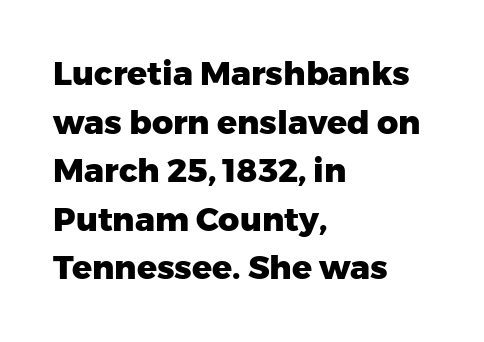
{"serif": "no", "italic": "no", "bold": "yes", "weight": "heavy", "width": "normal", "stroke_contrast": "low", "x_height": "medium", "monospaced": "no", "underline": "no", "align": "left", "line_spacing": "normal", "line_spacing_ratio": 1.47, "letter_spacing": "normal", "letter_spacing_em": 0.0, "glyph_px": 33}
